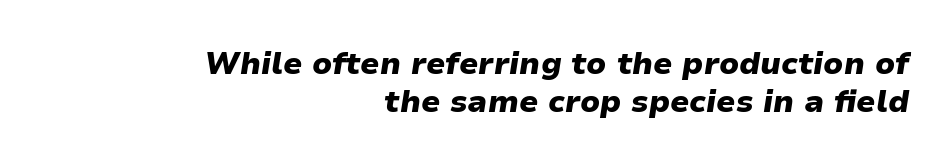
Quick note: underline off. The paragraph has a hard right edge and a soft left edge. The face used here is rendered with its standard letterfit. Is this a fixed-width face? No — the glyphs have proportional, varying widths. The passage shown is emphatically bold. Italic: yes, the glyphs are oblique.
